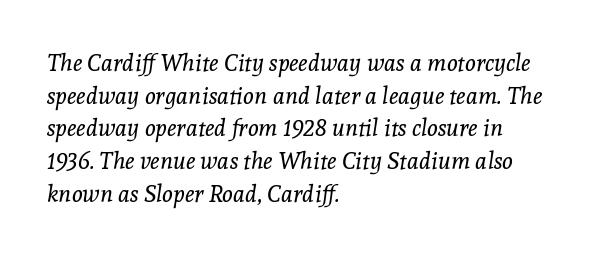
{"italic": "yes", "lean": "right", "slant_degrees": 8, "bold": "no", "underline": "no", "align": "left", "line_spacing": "normal", "line_spacing_ratio": 1.42, "letter_spacing": "normal", "letter_spacing_em": 0.0, "glyph_px": 23}
